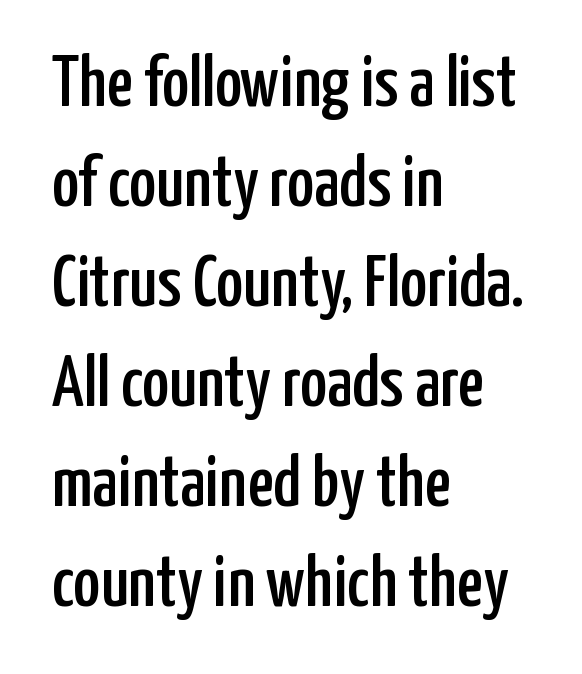
Q: Is the text italic (slanted)? A: No, it is upright.
Q: Is the typeface a serif or a sans-serif typeface? A: Sans-serif.
Q: Is the text underlined? A: No.
Q: How is the paragraph aligned? A: Left-aligned.
Q: Is the spacing between letters normal or unusually wide? A: Normal.
Q: Is the spacing between lines tight, normal or loose? A: Normal.
Q: Width (condensed, normal, or wide)? A: Condensed.
Q: Stroke contrast? A: Low.
Q: x-height? A: Medium.
Q: Monospaced? A: No.
